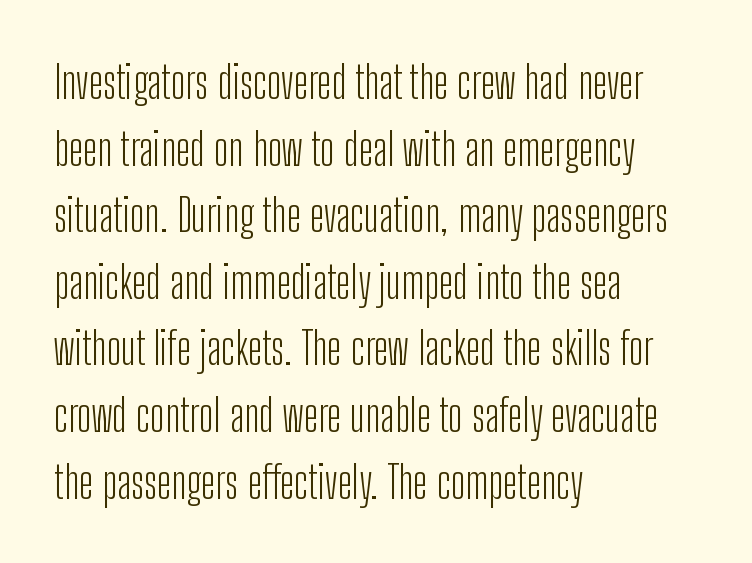
The type is set solid horizontally, with unmodified tracking. This sample uses an upright cut, with every glyph sitting square on the baseline. What kind of face is this? One without serifs — a sans. Think of a printed novel: that variable character pitch is what you see here. The font is comparable to plain body text, perhaps lighter.
